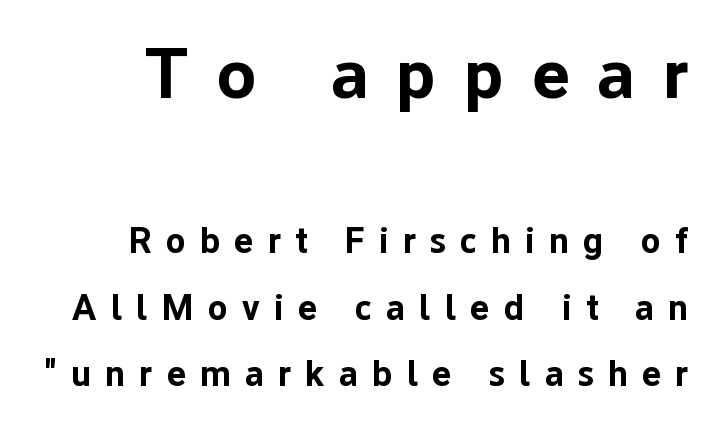
Q: Is the text bold? A: Yes.
Q: Is the text italic (slanted)? A: No, it is upright.
Q: Is the typeface a serif or a sans-serif typeface? A: Sans-serif.
Q: Is the text underlined? A: No.
Q: Is the spacing between letters normal or unusually wide? A: Unusually wide.
Q: Which block of text is set in a larger size, the first (top) or the second (bottom)? A: The first (top) one.
Q: Width (condensed, normal, or wide)? A: Normal.
Q: Stroke contrast? A: Low.
Q: x-height? A: Medium.
Q: Monospaced? A: No.
